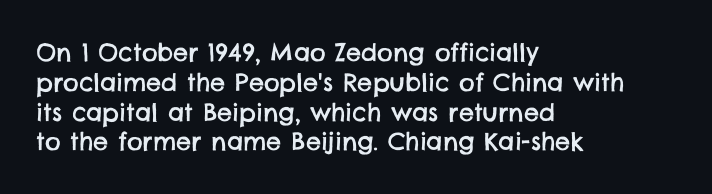
{"underline": "no", "align": "left", "line_spacing_ratio": 1.24, "letter_spacing": "normal", "letter_spacing_em": 0.0, "glyph_px": 24}
